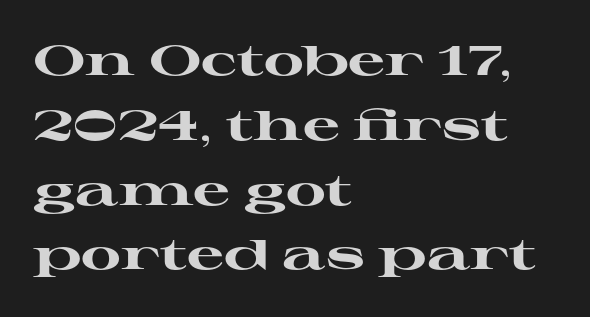
Tall strokes in this sample are plumb rather than angled. The face used here is seriffed, in the tradition of book romans. Line beginnings align vertically; line endings do not. The rendering uses natural spacing where letterforms have individual widths. These lines sit exactly where default settings would place them.
